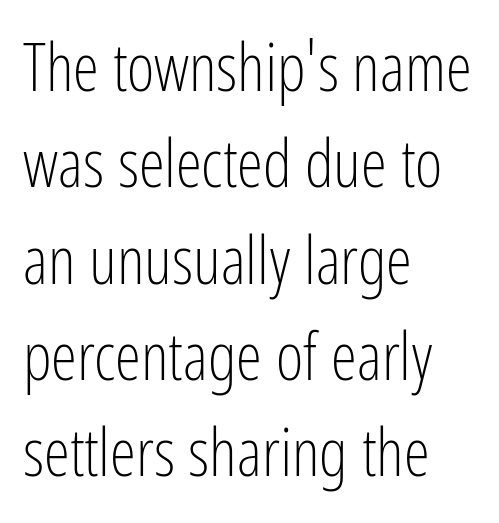
Alignment: flush left. It's the straight-up-and-down kind of type. Short note: letters normally spaced. Line spacing here is normal. Check where the strokes stop: nothing finishes them off — pure sans.
